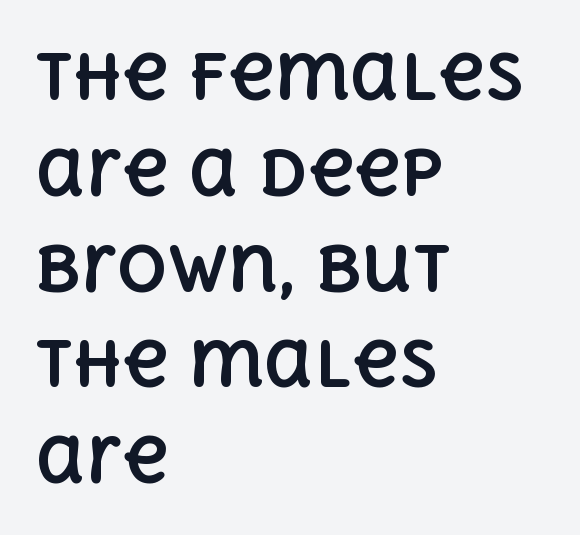
Q: Is the text bold? A: Yes.
Q: Is the text italic (slanted)? A: No, it is upright.
Q: Is the text underlined? A: No.
Q: How is the paragraph aligned? A: Left-aligned.
Q: Is the spacing between letters normal or unusually wide? A: Normal.
Q: Is the spacing between lines tight, normal or loose? A: Normal.
Q: Width (condensed, normal, or wide)? A: Normal.
Q: x-height? A: Large.
Q: Monospaced? A: No.
